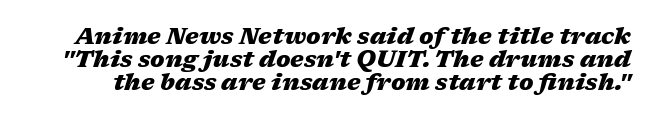
{"italic": "yes", "lean": "right", "slant_degrees": 17, "bold": "yes", "underline": "no", "line_spacing": "tight", "line_spacing_ratio": 1.0, "letter_spacing": "normal", "letter_spacing_em": 0.0, "glyph_px": 23}
